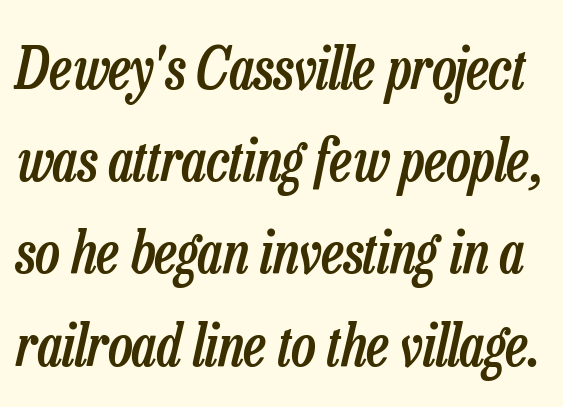
The image shows 58 px semibold, condensed type, italic (leaning right); set normal line spacing (1.59x), normal letter spacing, not underlined; low stroke contrast and a medium x-height.
